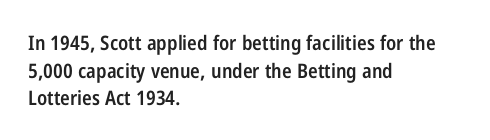
The image shows 20 px text type, upright; set left-aligned, normal line spacing (1.38x), normal letter spacing, not underlined.
